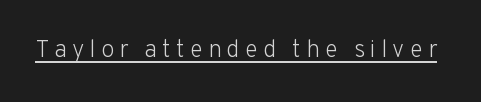
Q: Is the text bold? A: No.
Q: Is the text italic (slanted)? A: No, it is upright.
Q: Is the text underlined? A: Yes.
Q: Is the spacing between letters normal or unusually wide? A: Unusually wide.
